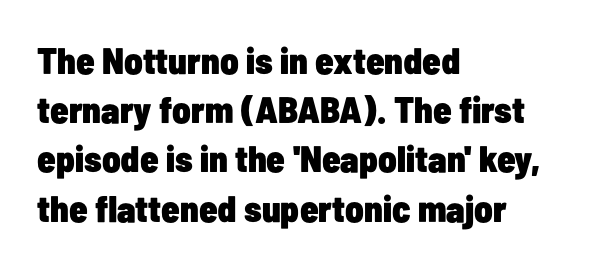
Chunky letters — that's bold for sure. Vertically, the passage feels balanced, rows spaced as you'd expect. Does the lettering tilt? It doesn't — this is upright. These lines are rendered in a variable-pitch font.
